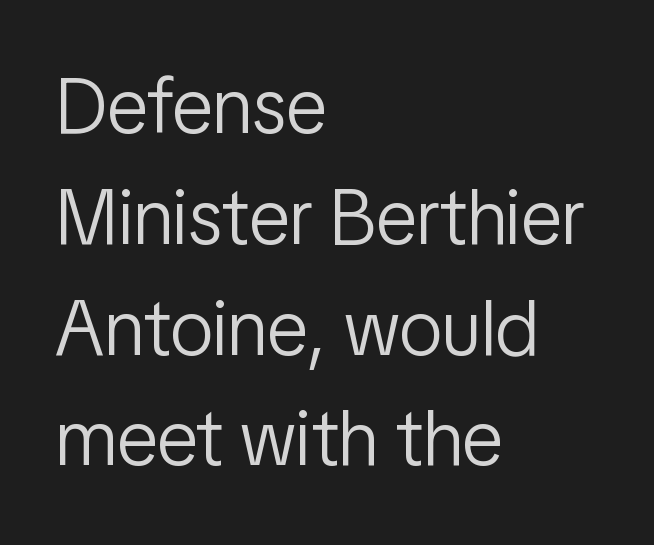
The image shows 78 px light, condensed sans-serif type, upright; set left-aligned, normal line spacing (1.42x), normal letter spacing, not underlined; low stroke contrast and a medium x-height.
